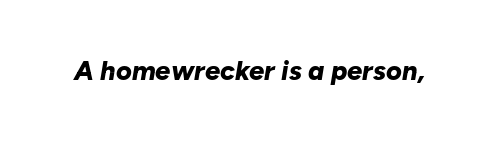
The image shows 27 px bold type, italic (leaning right); set normal letter spacing, not underlined.
